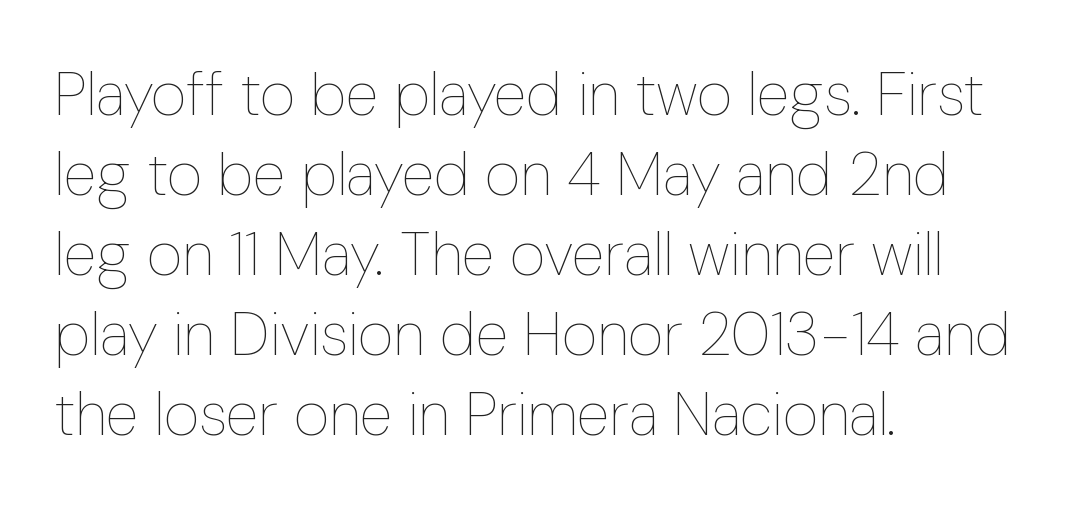
{"italic": "no", "bold": "no", "weight": "thin", "width": "condensed", "stroke_contrast": "low", "x_height": "medium", "monospaced": "no", "underline": "no", "align": "left", "line_spacing": "normal", "line_spacing_ratio": 1.31, "letter_spacing": "normal", "letter_spacing_em": 0.0, "glyph_px": 61}
